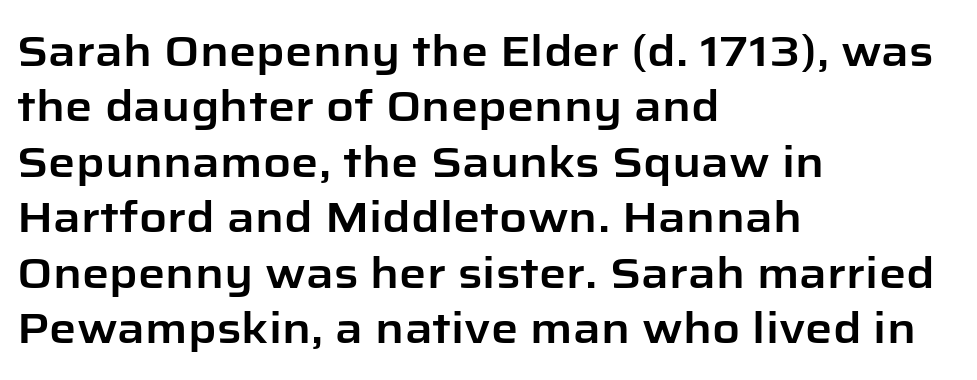
Q: Is the text italic (slanted)? A: No, it is upright.
Q: Is the typeface a serif or a sans-serif typeface? A: Sans-serif.
Q: Is the text underlined? A: No.
Q: How is the paragraph aligned? A: Left-aligned.
Q: Is the spacing between letters normal or unusually wide? A: Normal.
Q: Is the spacing between lines tight, normal or loose? A: Normal.
Q: Width (condensed, normal, or wide)? A: Normal.
Q: Stroke contrast? A: Low.
Q: x-height? A: Medium.
Q: Monospaced? A: No.
